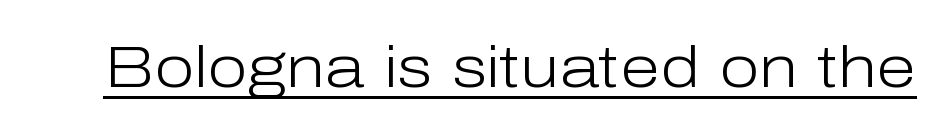
Stems and bowls with no extra thickness — not bold. Is this a fixed-width face? No — the glyphs have proportional, varying widths. Is this a sans? Yes — the strokes have no serifs. Students, note that the glyphs here touch the page at normal intervals.
